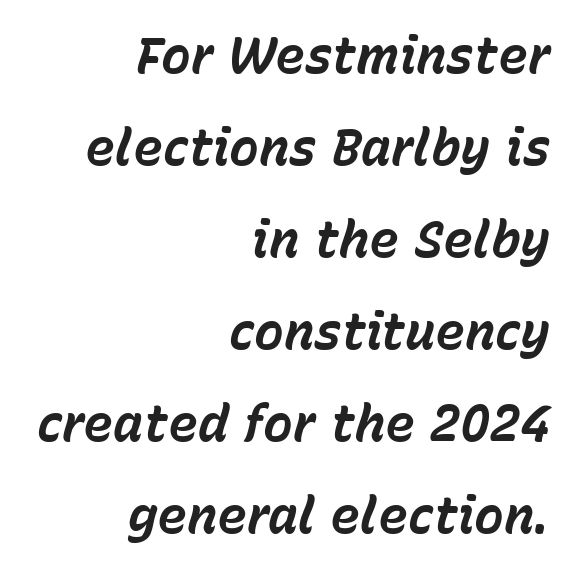
{"italic": "yes", "lean": "right", "slant_degrees": 15, "bold": "yes", "weight": "bold", "width": "normal", "stroke_contrast": "low", "x_height": "medium", "monospaced": "no", "underline": "no", "align": "right", "line_spacing_ratio": 1.84, "letter_spacing": "normal", "letter_spacing_em": 0.0, "glyph_px": 50}
